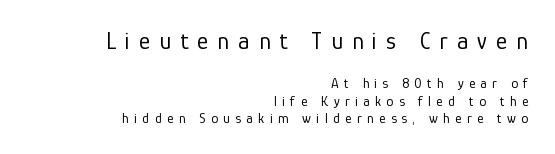
{"italic": "no", "bold": "no", "underline": "no", "align": "right", "line_spacing_ratio": 1.22, "letter_spacing": "wide", "letter_spacing_em": 0.38, "larger_block": "first", "size_ratio": 1.71, "glyph_px": 24}
